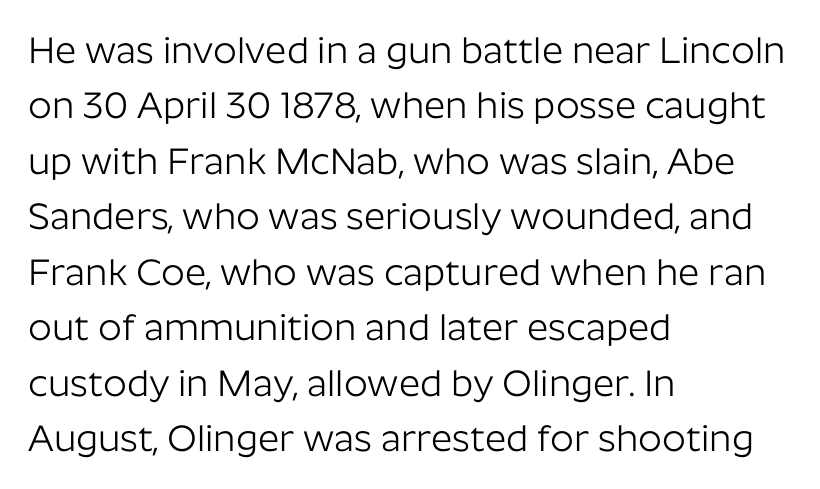
{"serif": "no", "italic": "no", "bold": "no", "weight": "light", "width": "normal", "stroke_contrast": "low", "x_height": "medium", "monospaced": "no", "underline": "no", "align": "left", "line_spacing": "normal", "line_spacing_ratio": 1.5, "letter_spacing": "normal", "letter_spacing_em": 0.0, "glyph_px": 37}
